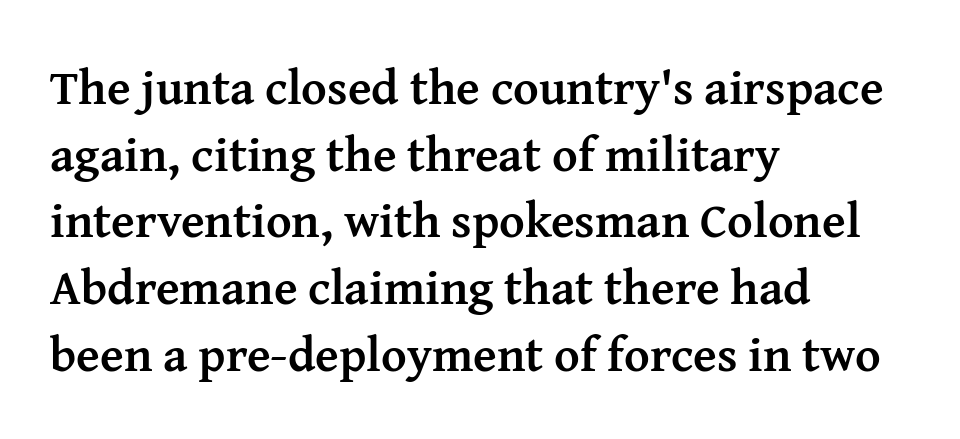
A full-strength bold gives these letters their thick strokes. A normal amount of white space separates one row of letters from the next. Letters rest on an invisible, unmarked baseline. Observe the serifs anchoring each vertical stroke in this sample. One-word summary of the alignment: left. Character widths vary here, with narrow letters taking less room than wide ones.
